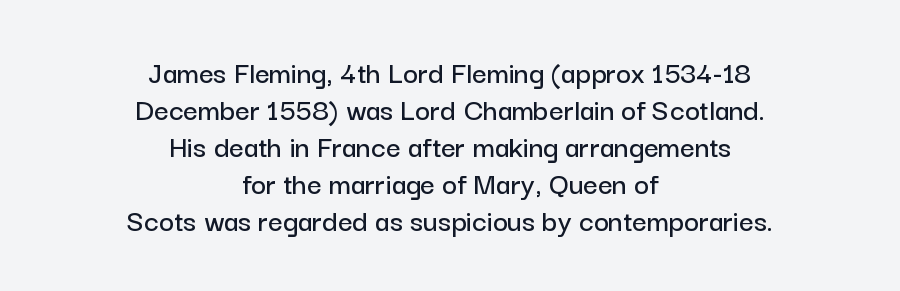
{"serif": "no", "italic": "no", "width": "normal", "stroke_contrast": "low", "x_height": "medium", "monospaced": "no", "underline": "no", "align": "center", "line_spacing_ratio": 1.16, "letter_spacing": "normal", "letter_spacing_em": 0.0, "glyph_px": 32}
